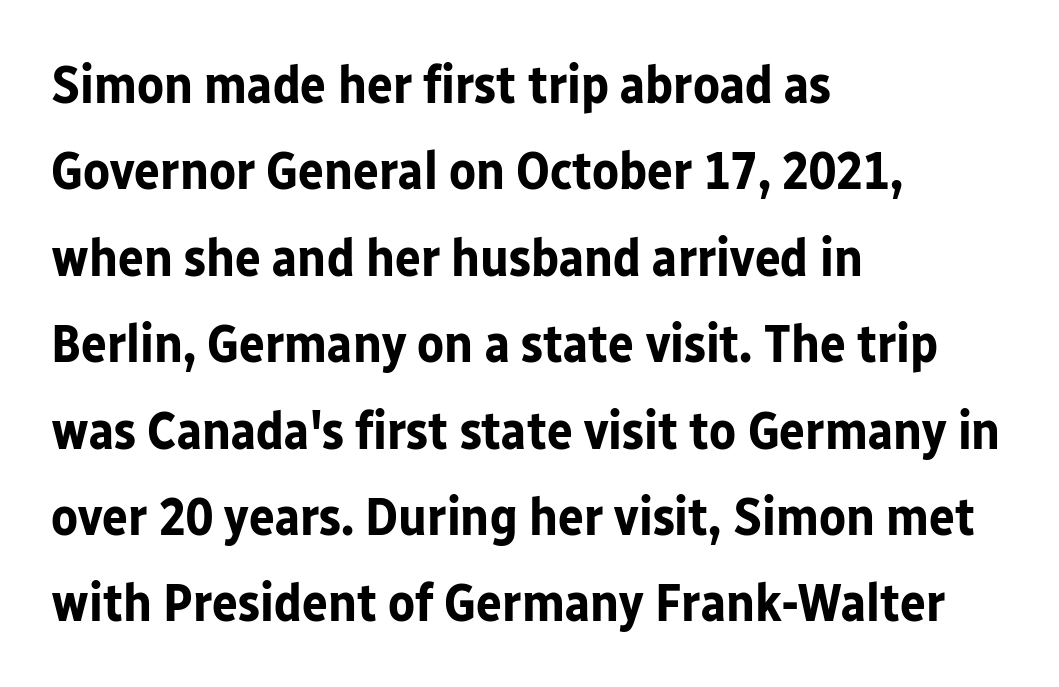
Q: Is the text bold? A: Yes.
Q: Is the text italic (slanted)? A: No, it is upright.
Q: Is the typeface a serif or a sans-serif typeface? A: Sans-serif.
Q: Is the text underlined? A: No.
Q: How is the paragraph aligned? A: Left-aligned.
Q: Is the spacing between letters normal or unusually wide? A: Normal.
Q: Is the spacing between lines tight, normal or loose? A: Normal.
Q: Width (condensed, normal, or wide)? A: Normal.
Q: Stroke contrast? A: Low.
Q: x-height? A: Medium.
Q: Monospaced? A: No.
